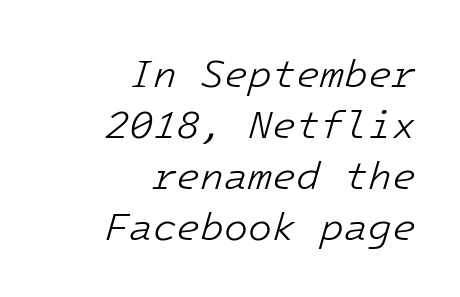
The image shows 39 px light type, italic (leaning right), monospaced; set right-aligned, normal line spacing (1.31x), normal letter spacing, not underlined; low stroke contrast and a medium x-height.
